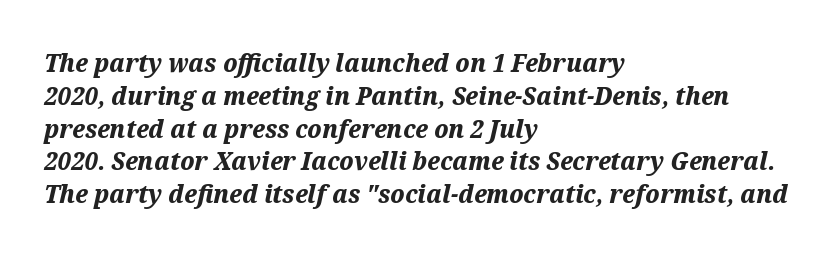
Each row of text sits above clean, open space. Honestly, the letter spacing is just normal — you wouldn't notice it. The text carries the slant typical of an italic or oblique font. The setting favours the left margin, as ordinary paragraphs usually do.
